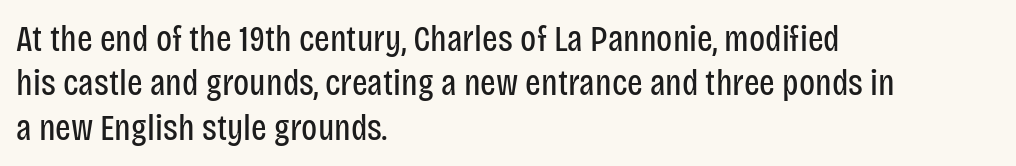
The image shows 37 px regular-weight, condensed sans-serif type, upright; set left-aligned, line spacing 1.2x, normal letter spacing, not underlined; low stroke contrast and a large x-height.
